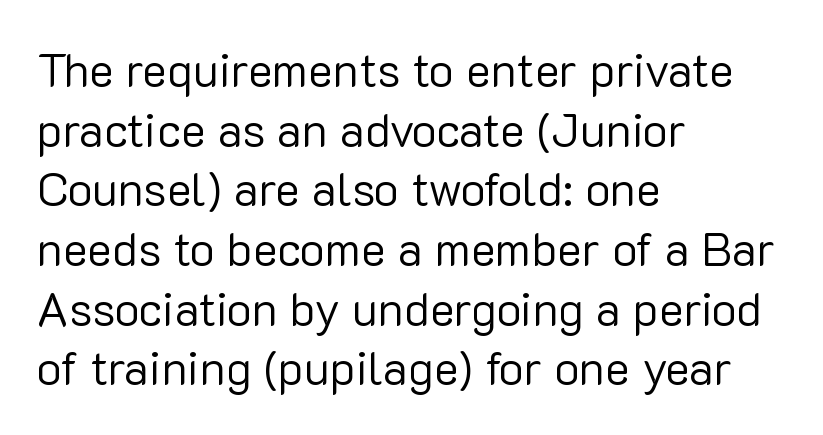
The image shows 47 px regular-weight sans-serif type, upright; set left-aligned, normal line spacing (1.27x), normal letter spacing, not underlined; low stroke contrast and a medium x-height.
